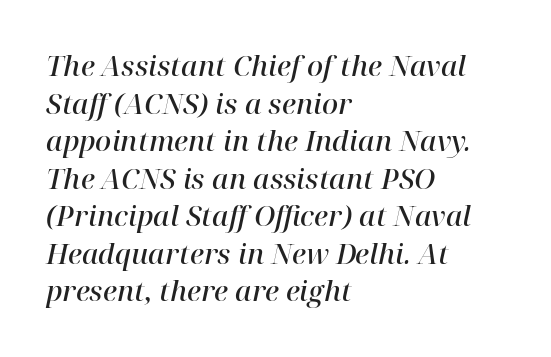
Quick note: italic. The letters advance in unequal steps, a hallmark of proportional type. Serifs: yes, visible at the terminals of the letterforms. Descender tails drop into unmarked territory. Horizontally, the lines are justified to the leading edge only.
